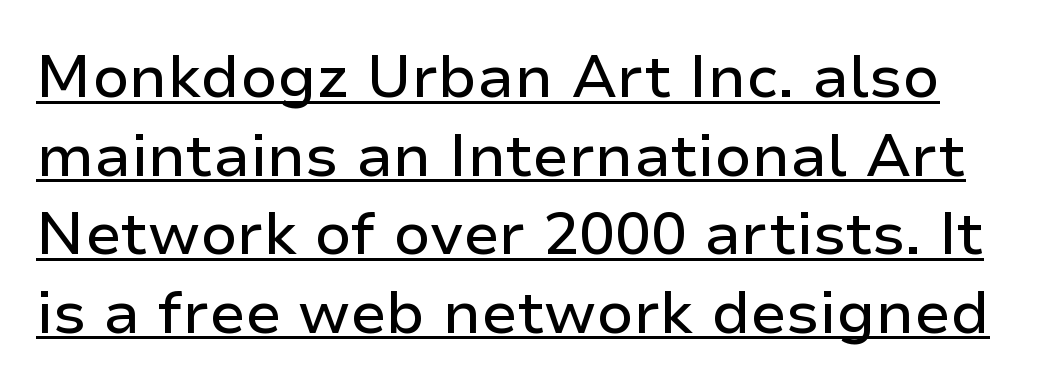
These lines are rendered in a variable-pitch font. The lettering is marked with a stroke running underneath it. The block of text has a typical density, with ordinary space between rows. Type style note: lacks serifs. The axis of the letterforms is exactly vertical.
